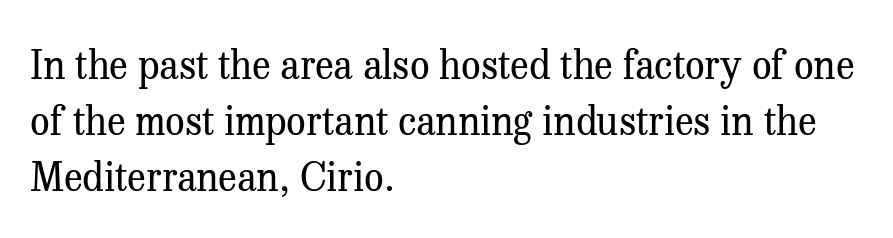
Q: Is the text bold? A: No.
Q: Is the text italic (slanted)? A: No, it is upright.
Q: Is the typeface a serif or a sans-serif typeface? A: Serif.
Q: Is the text underlined? A: No.
Q: How is the paragraph aligned? A: Left-aligned.
Q: Is the spacing between letters normal or unusually wide? A: Normal.
Q: Is the spacing between lines tight, normal or loose? A: Normal.
Q: Width (condensed, normal, or wide)? A: Normal.
Q: Stroke contrast? A: Medium.
Q: x-height? A: Medium.
Q: Monospaced? A: No.
